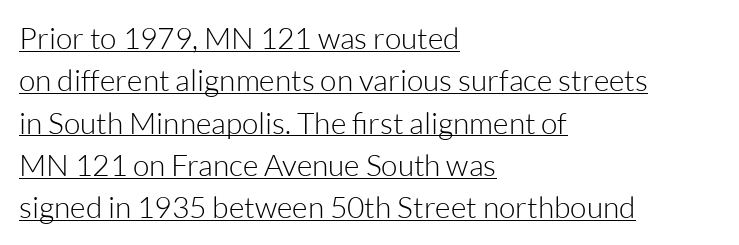
Which margin do the lines hug? The left one — the right edge is uneven. Students, note that the glyphs here touch the page at normal intervals. The font sits on the lighter half of the weight spectrum, regular included. The glyphs in this specimen are sans serif. Proportional: the letters do not fall into vertical columns.
